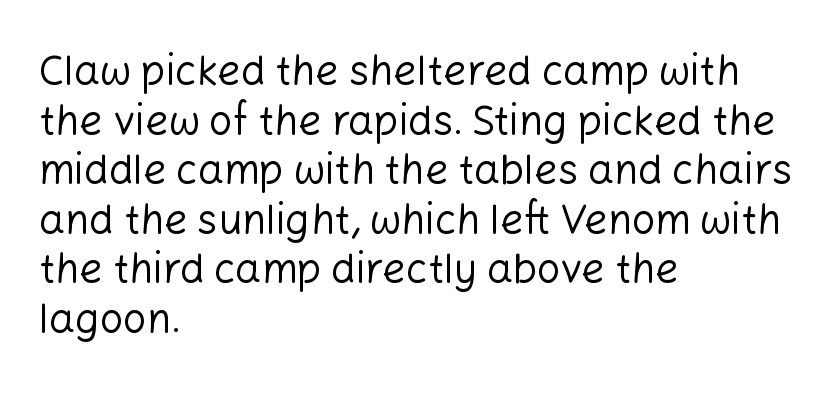
{"serif": "no", "italic": "no", "bold": "no", "weight": "regular", "width": "normal", "stroke_contrast": "low", "x_height": "medium", "monospaced": "no", "underline": "no", "align": "left", "line_spacing_ratio": 1.21, "letter_spacing": "normal", "letter_spacing_em": 0.0, "glyph_px": 41}
